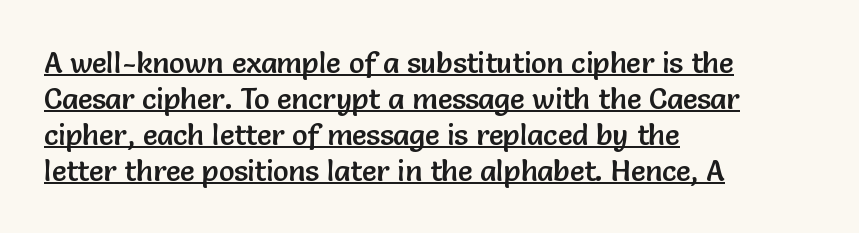
The image shows 29 px sans-serif type, upright; set left-aligned, line spacing 1.24x, normal letter spacing, underlined; low stroke contrast and a medium x-height.
